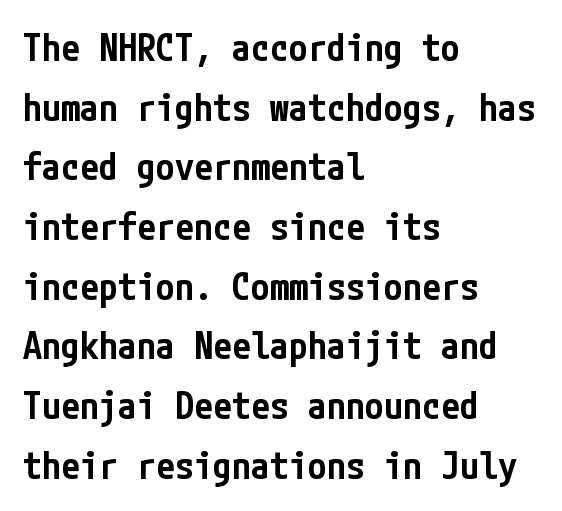
Nothing sits at the stroke ends, so this counts as sans-serif. Short and long lines alike share a common starting point at left. A semibold gives these letters moderate extra thickness, short of bold. The strip under each line holds only bare page. A typesetter would mark this as roman, not italic. Interline gaps are of average width in this sample.
